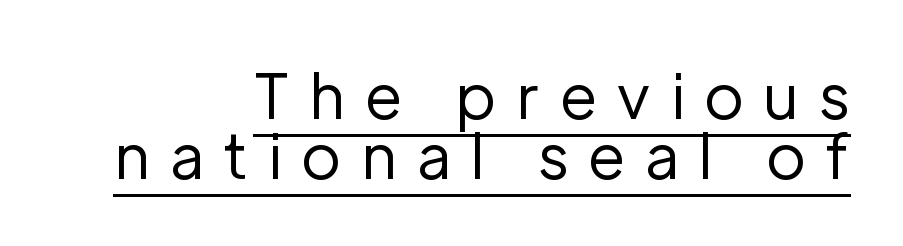
The typeface chosen for these lines omits serifs. Tracking here is generous; glyphs stand well apart from one another. The face used here is proportionally spaced, like ordinary book or web type. Glance below the letters and you will spot a drawn line. The face looks like a standard text weight, possibly lighter. The leading is snug, giving the passage a crowded texture.
